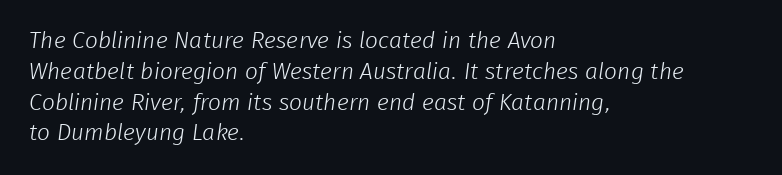
Q: Is the text bold? A: No.
Q: Is the text underlined? A: No.
Q: How is the paragraph aligned? A: Left-aligned.
Q: Is the spacing between letters normal or unusually wide? A: Normal.
Q: Is the spacing between lines tight, normal or loose? A: Normal.
